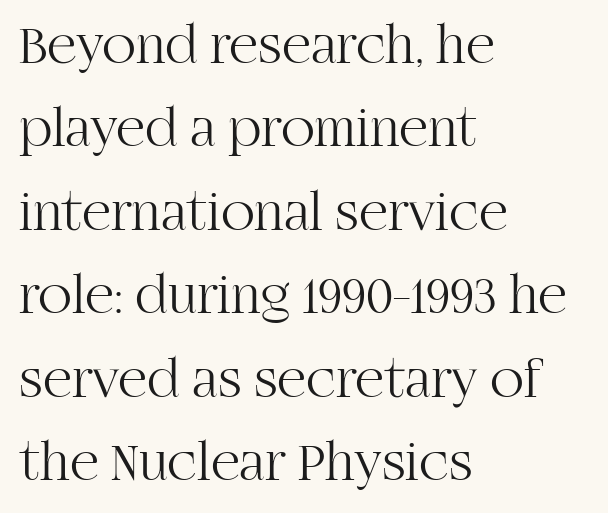
Q: Is the text bold? A: No.
Q: Is the text italic (slanted)? A: No, it is upright.
Q: Is the typeface a serif or a sans-serif typeface? A: Serif.
Q: Is the text underlined? A: No.
Q: How is the paragraph aligned? A: Left-aligned.
Q: Is the spacing between letters normal or unusually wide? A: Normal.
Q: Is the spacing between lines tight, normal or loose? A: Normal.
Q: Width (condensed, normal, or wide)? A: Normal.
Q: Stroke contrast? A: High.
Q: x-height? A: Large.
Q: Monospaced? A: No.
